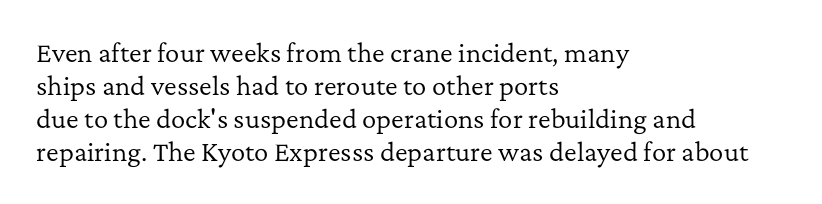
The image shows 24 px text type, upright; set left-aligned, normal line spacing (1.38x), normal letter spacing, not underlined.
